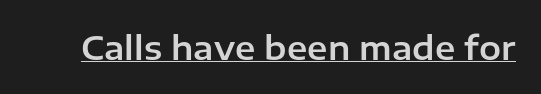
Q: Is the text italic (slanted)? A: No, it is upright.
Q: Is the typeface a serif or a sans-serif typeface? A: Sans-serif.
Q: Is the text underlined? A: Yes.
Q: Is the spacing between letters normal or unusually wide? A: Normal.
Q: Width (condensed, normal, or wide)? A: Normal.
Q: Stroke contrast? A: Low.
Q: x-height? A: Medium.
Q: Monospaced? A: No.
